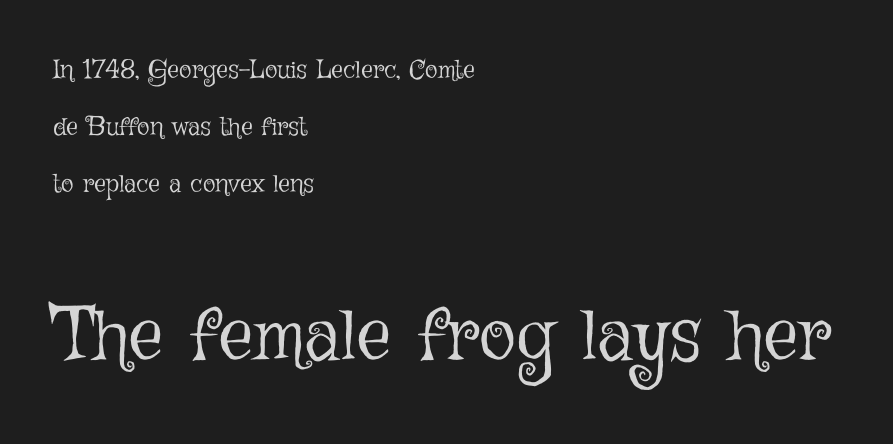
Q: Is the text bold? A: No.
Q: Is the text italic (slanted)? A: No, it is upright.
Q: Is the text underlined? A: No.
Q: How is the paragraph aligned? A: Left-aligned.
Q: Is the spacing between letters normal or unusually wide? A: Normal.
Q: Is the spacing between lines tight, normal or loose? A: Loose.
Q: Which block of text is set in a larger size, the first (top) or the second (bottom)? A: The second (bottom) one.
Q: Width (condensed, normal, or wide)? A: Normal.
Q: Stroke contrast? A: Low.
Q: x-height? A: Medium.
Q: Monospaced? A: No.
